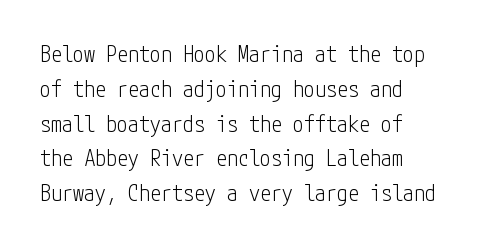
Summary of vertical rhythm: regular, with standard interline spacing. Nobody touched the tracking dial on this one. Each row of text sits above clean, open space. A quiet, ordinary-to-light weight characterises the typeface. The typography opts for an upright posture over an oblique one.
